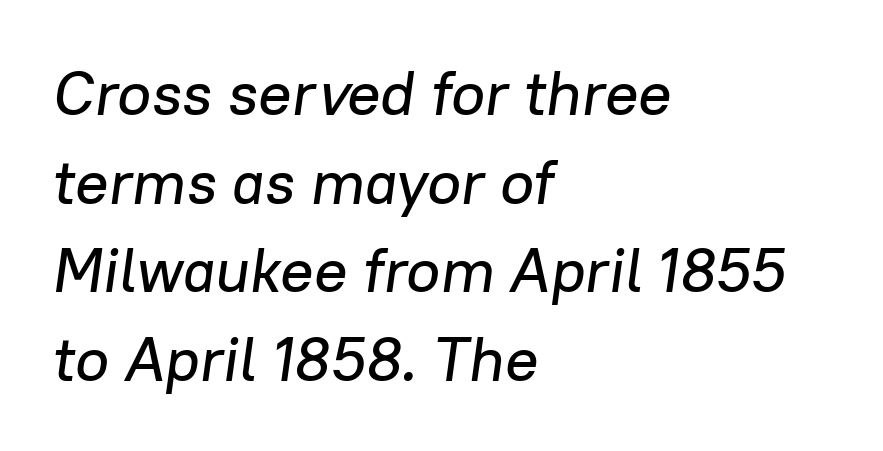
Q: Is the text italic (slanted)? A: Yes, it leans right by about 8 degrees.
Q: Is the text underlined? A: No.
Q: How is the paragraph aligned? A: Left-aligned.
Q: Is the spacing between letters normal or unusually wide? A: Normal.
Q: Is the spacing between lines tight, normal or loose? A: Normal.
Q: Width (condensed, normal, or wide)? A: Normal.
Q: Stroke contrast? A: Low.
Q: x-height? A: Medium.
Q: Monospaced? A: No.
